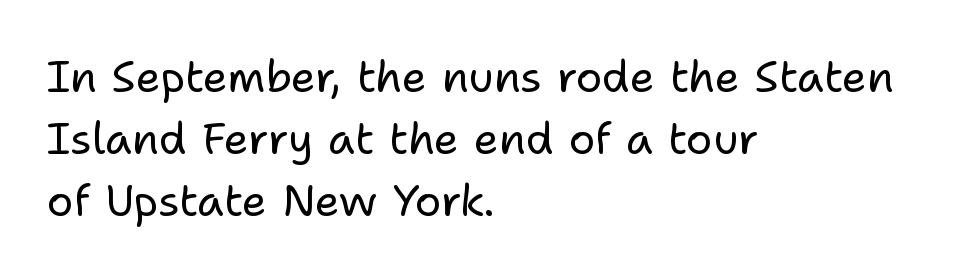
The image shows 44 px regular-weight sans-serif type, upright; set left-aligned, normal line spacing (1.41x), normal letter spacing, not underlined; low stroke contrast and a medium x-height.
